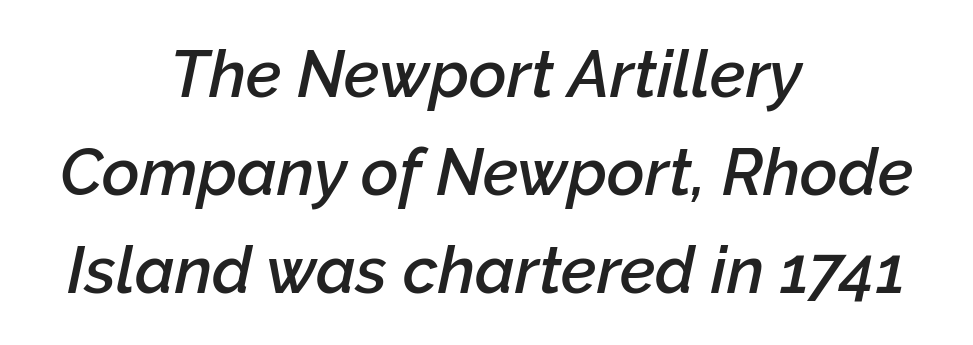
Q: Is the text bold? A: Semi-bold.
Q: Is the text italic (slanted)? A: Yes, it leans right by about 12 degrees.
Q: Is the text underlined? A: No.
Q: How is the paragraph aligned? A: Centered.
Q: Is the spacing between letters normal or unusually wide? A: Normal.
Q: Is the spacing between lines tight, normal or loose? A: Normal.
Q: Width (condensed, normal, or wide)? A: Normal.
Q: Stroke contrast? A: Low.
Q: x-height? A: Medium.
Q: Monospaced? A: No.
